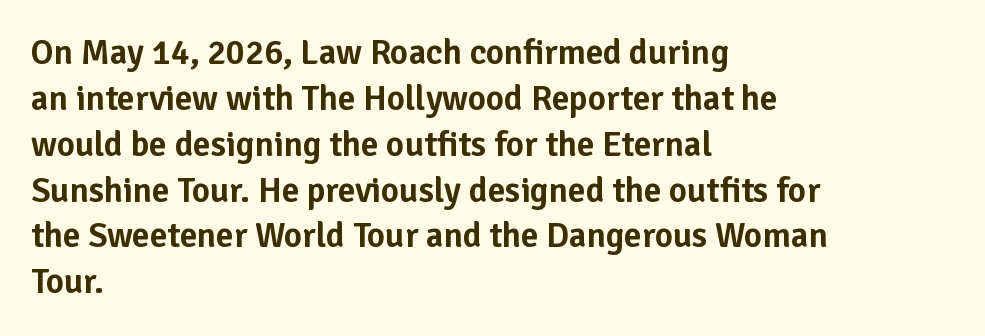
The image shows 35 px sans-serif type, upright; set left-aligned, normal line spacing (1.31x), normal letter spacing, not underlined; low stroke contrast and a medium x-height.
